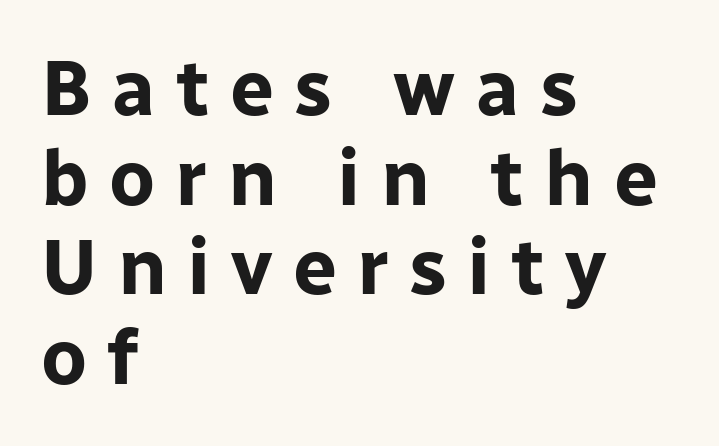
Glyph-to-glyph distance is far greater than everyday printed text. The area under the type is left untouched. When letters stand straight like this, we call the style roman or upright. A classic flush-left, rag-right setting is used for this passage.
